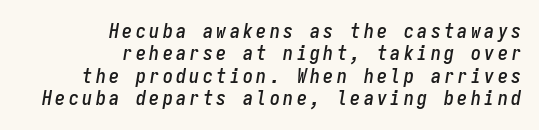
{"italic": "yes", "lean": "right", "slant_degrees": 9, "underline": "no", "align": "right", "line_spacing": "tight", "line_spacing_ratio": 1.12, "glyph_px": 20}
